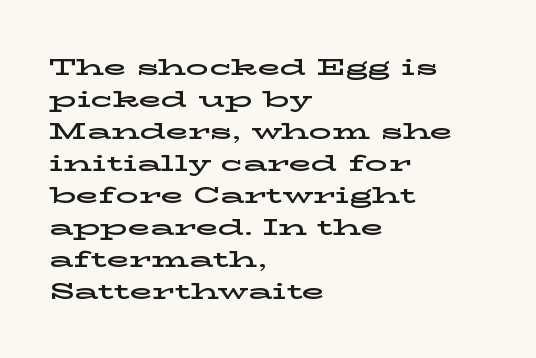
The image shows 23 px text type, upright; set left-aligned, normal line spacing (1.39x), normal letter spacing, not underlined.
